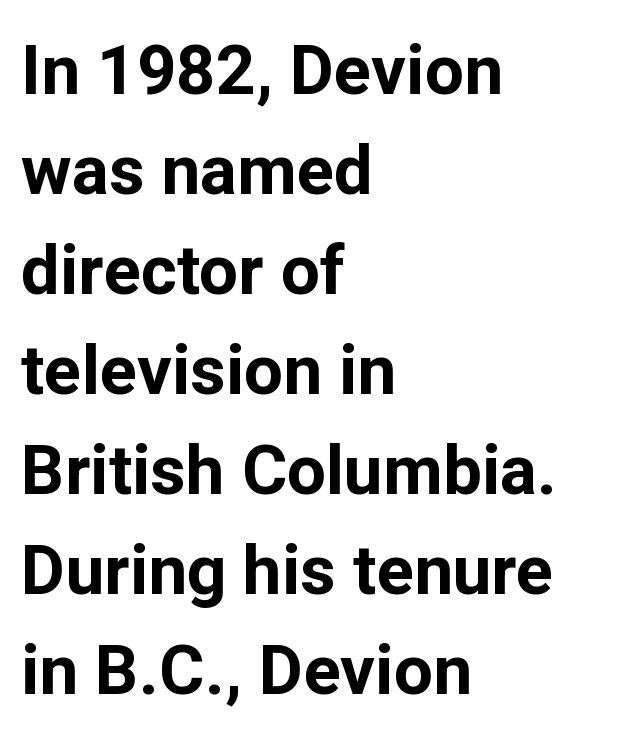
The image shows 69 px bold sans-serif type, upright; set left-aligned, normal line spacing (1.45x), normal letter spacing, not underlined; low stroke contrast and a medium x-height.
